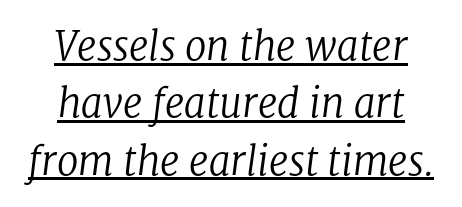
Q: Is the text bold? A: No.
Q: Is the text italic (slanted)? A: Yes, it leans right by about 8 degrees.
Q: Is the typeface a serif or a sans-serif typeface? A: Serif.
Q: Is the text underlined? A: Yes.
Q: How is the paragraph aligned? A: Centered.
Q: Is the spacing between letters normal or unusually wide? A: Normal.
Q: Is the spacing between lines tight, normal or loose? A: Normal.
Q: Width (condensed, normal, or wide)? A: Normal.
Q: Stroke contrast? A: Low.
Q: x-height? A: Medium.
Q: Monospaced? A: No.
